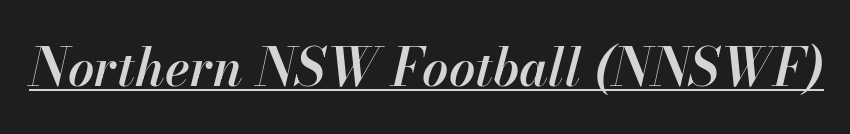
Q: Is the text bold? A: Semi-bold.
Q: Is the text italic (slanted)? A: Yes, it leans right by about 13 degrees.
Q: Is the text underlined? A: Yes.
Q: Is the spacing between letters normal or unusually wide? A: Normal.
Q: Width (condensed, normal, or wide)? A: Normal.
Q: Stroke contrast? A: High.
Q: x-height? A: Small.
Q: Monospaced? A: No.
